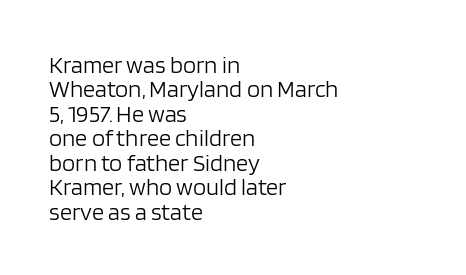
The image shows 24 px text type, upright; set left-aligned, tight line spacing (1.02x), normal letter spacing, not underlined.
